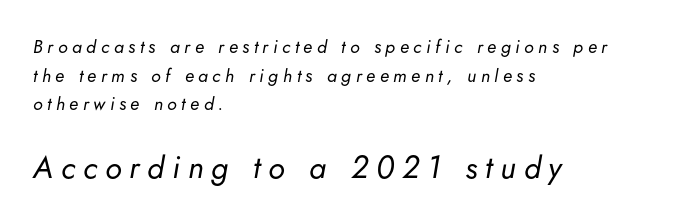
The image shows 31 px regular-weight type, italic (leaning right); set left-aligned, normal line spacing (1.59x), unusually wide letter spacing (+0.25 em), not underlined; the second (bottom) block is 1.72x larger; low stroke contrast and a small x-height.
